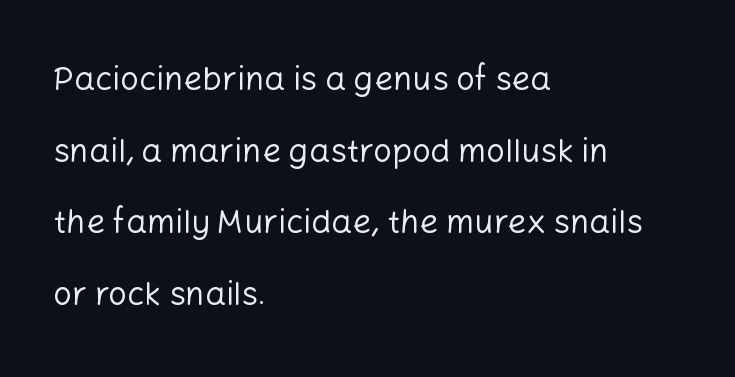
A bare baseline throughout the passage. It's the straight-up-and-down kind of type. A quiet, ordinary-to-light weight characterises the typeface. Vertically, the passage feels expansive, rows floating well apart. Casual observation: everything's shoved over to the left. Note the varied advance widths — an 'i' is clearly narrower than an 'm'.
